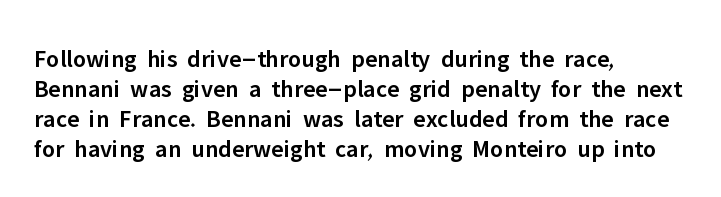
Q: Is the text bold? A: Semi-bold.
Q: Is the text italic (slanted)? A: No, it is upright.
Q: Is the text underlined? A: No.
Q: How is the paragraph aligned? A: Left-aligned.
Q: Is the spacing between letters normal or unusually wide? A: Normal.
